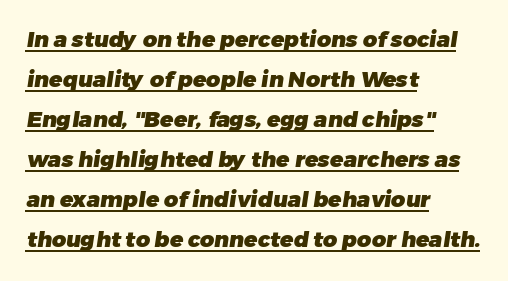
{"bold": "yes", "underline": "yes", "align": "left", "line_spacing_ratio": 1.82, "letter_spacing": "normal", "letter_spacing_em": 0.0, "glyph_px": 22}
